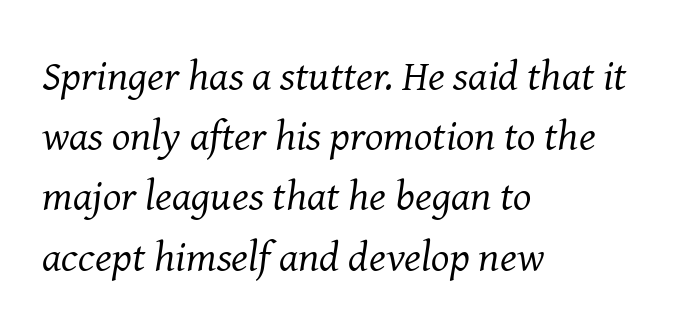
Q: Is the text bold? A: No.
Q: Is the text italic (slanted)? A: Yes, it leans right by about 8 degrees.
Q: Is the typeface a serif or a sans-serif typeface? A: Serif.
Q: Is the text underlined? A: No.
Q: How is the paragraph aligned? A: Left-aligned.
Q: Is the spacing between letters normal or unusually wide? A: Normal.
Q: Is the spacing between lines tight, normal or loose? A: Normal.
Q: Width (condensed, normal, or wide)? A: Normal.
Q: Stroke contrast? A: Medium.
Q: x-height? A: Medium.
Q: Monospaced? A: No.
